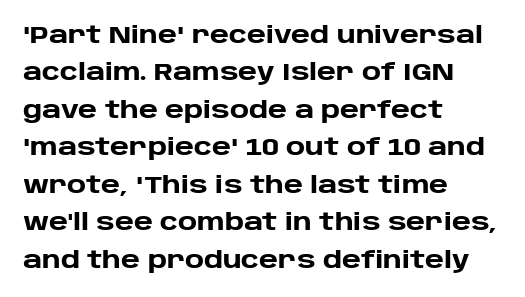
Underline: absent. Strokes here are thick enough to call this a true bold. This block has exactly the height ordinary leading produces. Standard letterfit; no display-style spreading of the glyphs. The lines are quadded left.
